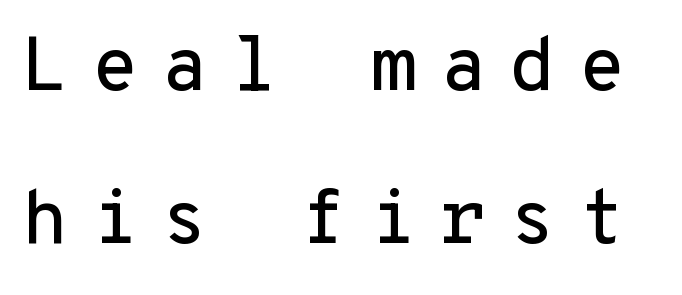
Q: Is the text italic (slanted)? A: No, it is upright.
Q: Is the typeface a serif or a sans-serif typeface? A: Sans-serif.
Q: Is the text underlined? A: No.
Q: Is the spacing between letters normal or unusually wide? A: Unusually wide.
Q: Is the spacing between lines tight, normal or loose? A: Loose.
Q: Width (condensed, normal, or wide)? A: Normal.
Q: Stroke contrast? A: Low.
Q: x-height? A: Medium.
Q: Monospaced? A: Yes.
